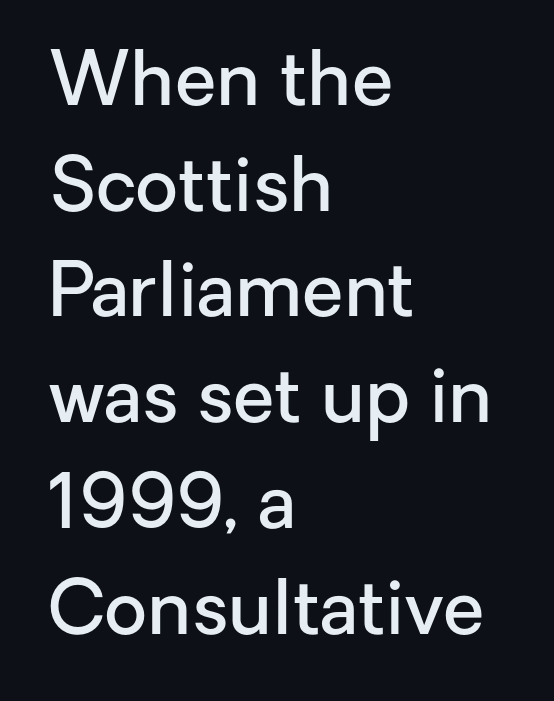
Q: Is the text bold? A: Semi-bold.
Q: Is the text italic (slanted)? A: No, it is upright.
Q: Is the typeface a serif or a sans-serif typeface? A: Sans-serif.
Q: Is the text underlined? A: No.
Q: How is the paragraph aligned? A: Left-aligned.
Q: Is the spacing between letters normal or unusually wide? A: Normal.
Q: Is the spacing between lines tight, normal or loose? A: Normal.
Q: Width (condensed, normal, or wide)? A: Normal.
Q: Stroke contrast? A: Low.
Q: x-height? A: Medium.
Q: Monospaced? A: No.
